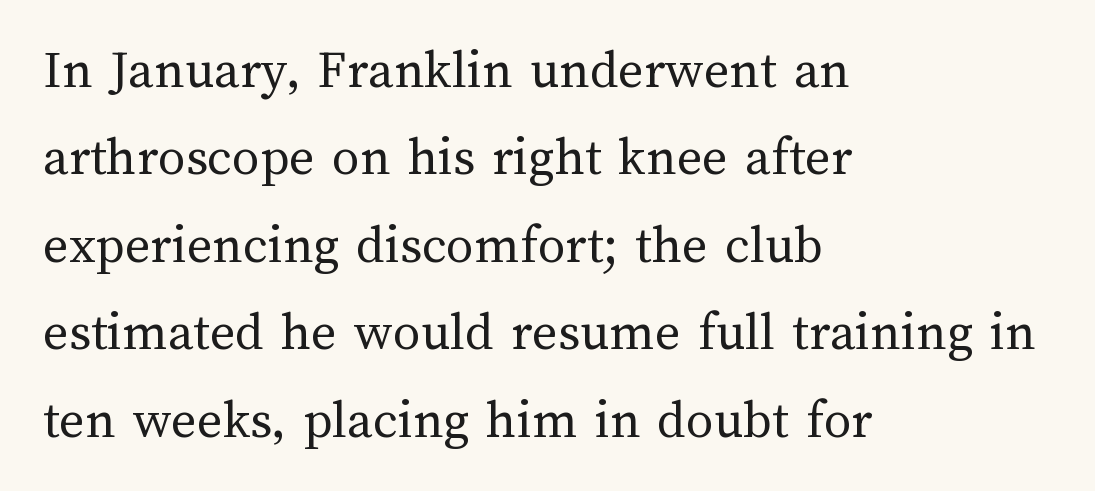
{"italic": "no", "bold": "no", "weight": "regular", "width": "normal", "stroke_contrast": "medium", "x_height": "medium", "monospaced": "no", "underline": "no", "align": "left", "line_spacing": "normal", "line_spacing_ratio": 1.59, "letter_spacing": "normal", "letter_spacing_em": 0.0, "glyph_px": 55}
